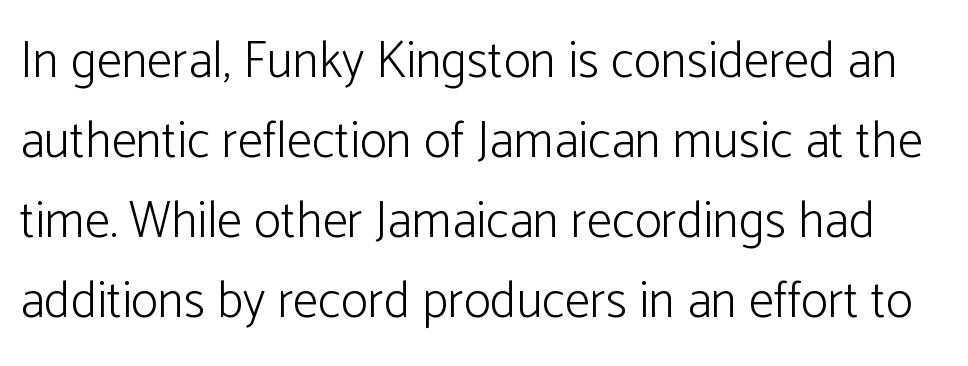
The image shows 51 px light sans-serif type, upright; set normal line spacing (1.57x), normal letter spacing, not underlined; low stroke contrast and a medium x-height.
